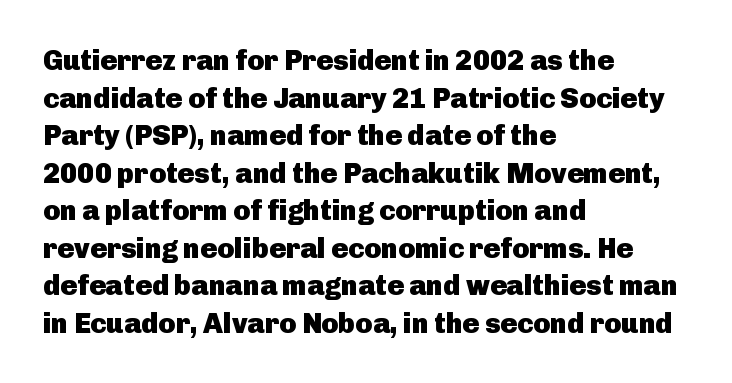
The image shows 28 px heavy sans-serif type, upright; set left-aligned, normal line spacing (1.34x), normal letter spacing, not underlined; low stroke contrast and a medium x-height.
